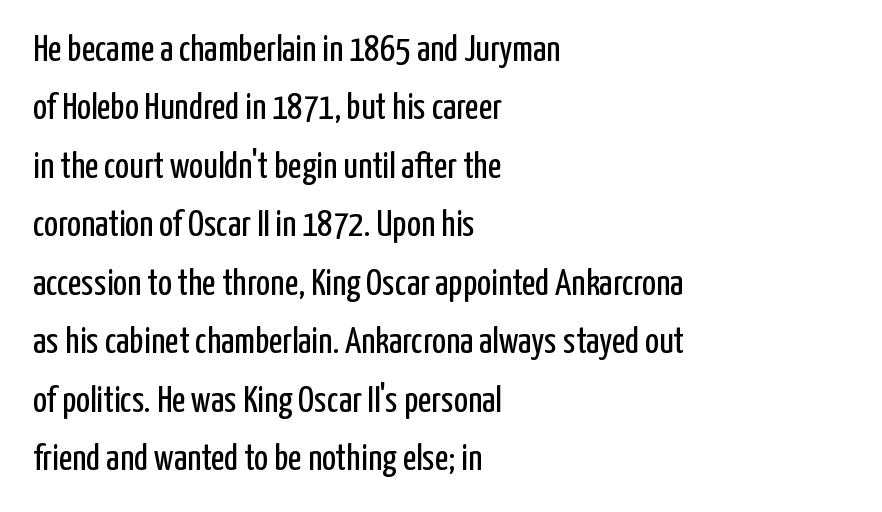
The image shows 37 px regular-weight, condensed sans-serif type, upright; set left-aligned, normal line spacing (1.58x), normal letter spacing, not underlined; low stroke contrast and a medium x-height.
